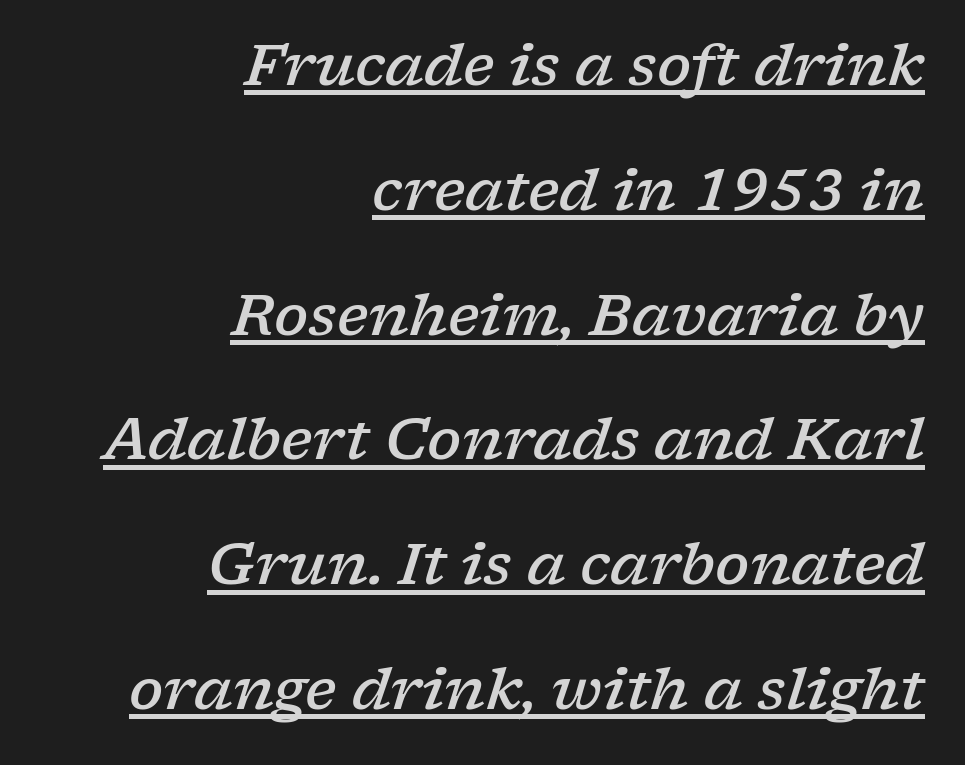
Q: Is the text bold? A: Semi-bold.
Q: Is the text italic (slanted)? A: Yes, it leans right by about 17 degrees.
Q: Is the typeface a serif or a sans-serif typeface? A: Serif.
Q: Is the text underlined? A: Yes.
Q: How is the paragraph aligned? A: Right-aligned.
Q: Is the spacing between letters normal or unusually wide? A: Normal.
Q: Is the spacing between lines tight, normal or loose? A: Loose.
Q: Width (condensed, normal, or wide)? A: Wide.
Q: Stroke contrast? A: Low.
Q: x-height? A: Medium.
Q: Monospaced? A: No.
